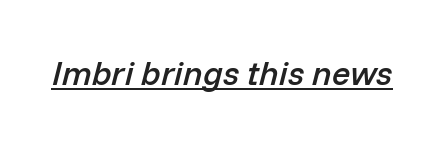
The image shows 34 px semibold type, italic (leaning right); set normal letter spacing, underlined; low stroke contrast and a medium x-height.
